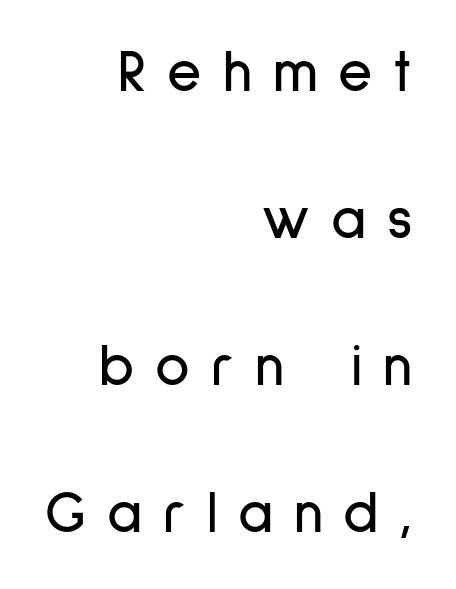
{"serif": "no", "italic": "no", "width": "condensed", "stroke_contrast": "low", "x_height": "medium", "monospaced": "no", "underline": "no", "align": "right", "line_spacing": "loose", "line_spacing_ratio": 2.49, "letter_spacing": "wide", "letter_spacing_em": 0.35, "glyph_px": 59}
